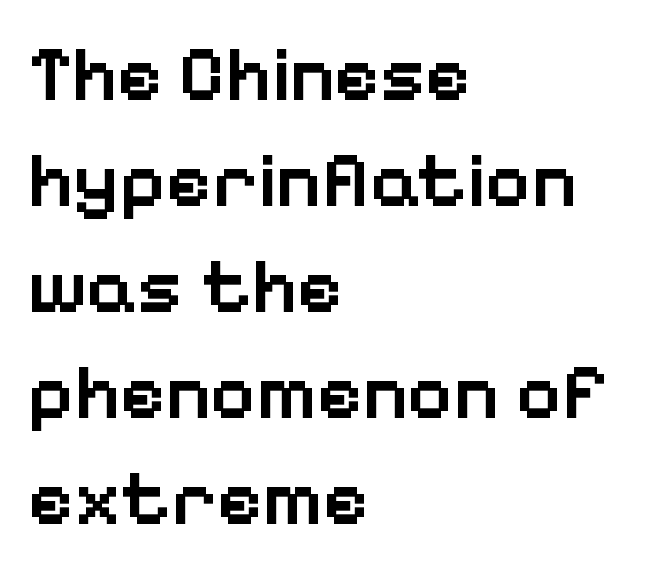
Q: Is the text bold? A: Semi-bold.
Q: Is the text italic (slanted)? A: No, it is upright.
Q: Is the typeface a serif or a sans-serif typeface? A: Sans-serif.
Q: Is the text underlined? A: No.
Q: How is the paragraph aligned? A: Left-aligned.
Q: Is the spacing between letters normal or unusually wide? A: Normal.
Q: Is the spacing between lines tight, normal or loose? A: Normal.
Q: Width (condensed, normal, or wide)? A: Normal.
Q: Stroke contrast? A: Low.
Q: x-height? A: Medium.
Q: Monospaced? A: No.
